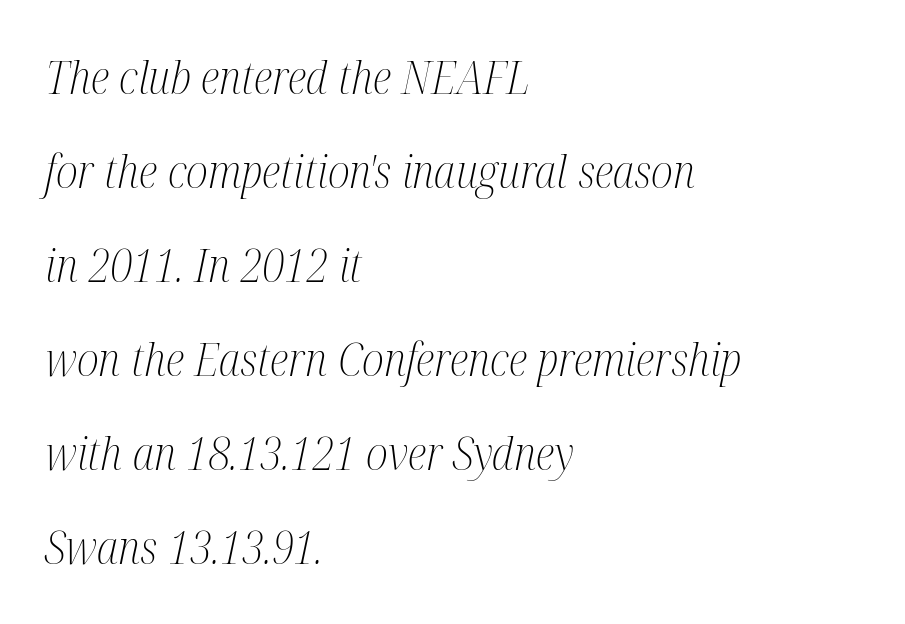
{"serif": "yes", "italic": "yes", "lean": "right", "slant_degrees": 12, "bold": "no", "weight": "light", "width": "condensed", "stroke_contrast": "medium", "x_height": "medium", "monospaced": "no", "underline": "no", "align": "left", "line_spacing": "loose", "line_spacing_ratio": 2.09, "letter_spacing": "normal", "letter_spacing_em": 0.0, "glyph_px": 45}
